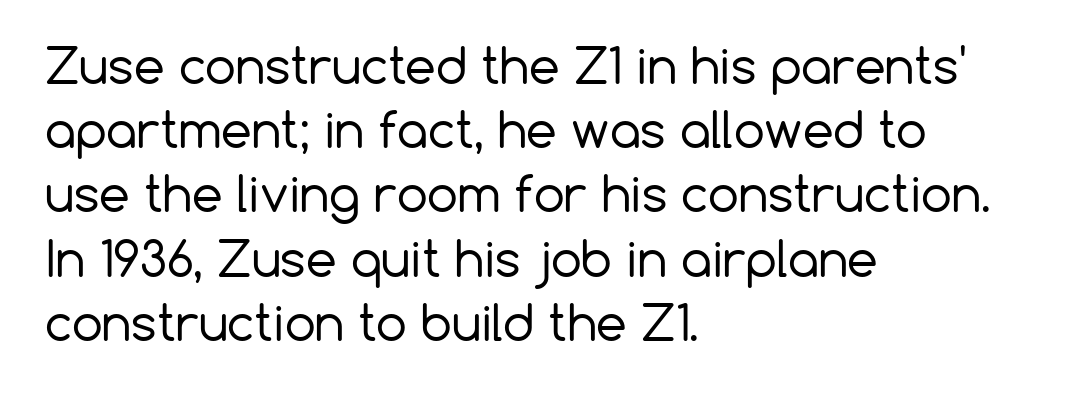
Q: Is the text bold? A: No.
Q: Is the text italic (slanted)? A: No, it is upright.
Q: Is the typeface a serif or a sans-serif typeface? A: Sans-serif.
Q: Is the text underlined? A: No.
Q: How is the paragraph aligned? A: Left-aligned.
Q: Is the spacing between letters normal or unusually wide? A: Normal.
Q: Is the spacing between lines tight, normal or loose? A: Normal.
Q: Width (condensed, normal, or wide)? A: Normal.
Q: Stroke contrast? A: Low.
Q: x-height? A: Medium.
Q: Monospaced? A: No.
